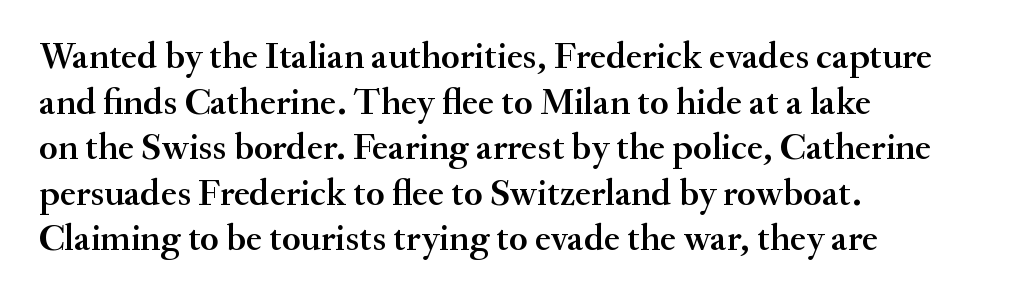
The image shows 38 px serif type, upright; set left-aligned, line spacing 1.2x, normal letter spacing, not underlined; medium stroke contrast and a small x-height.
